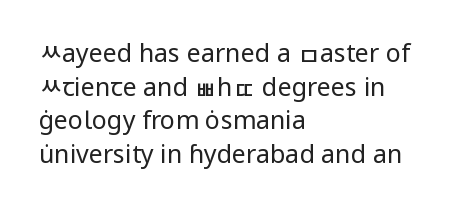
Q: Is the text bold? A: No.
Q: Is the text italic (slanted)? A: No, it is upright.
Q: Is the text underlined? A: No.
Q: How is the paragraph aligned? A: Left-aligned.
Q: Is the spacing between letters normal or unusually wide? A: Normal.
Q: Is the spacing between lines tight, normal or loose? A: Normal.
